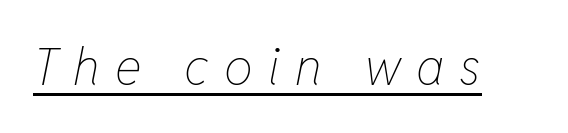
Is this a fixed-width face? No — the glyphs have proportional, varying widths. Quick note: italic. The tracking reads as deliberately expanded to a designer's eye. Notice how a bar underscores the lettering throughout. Unbolded letterforms with no extra heft.
